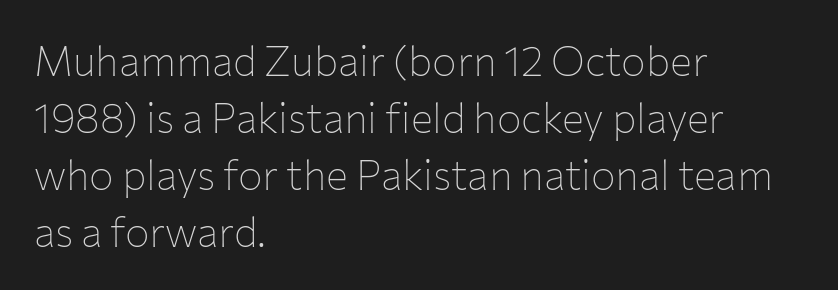
Check the space under the baseline: it is left empty. Characters remain perfectly vertical along every line. The rendering uses a moderate line-height, typical for paragraphs. These lines are set flush left with a ragged right edge.
